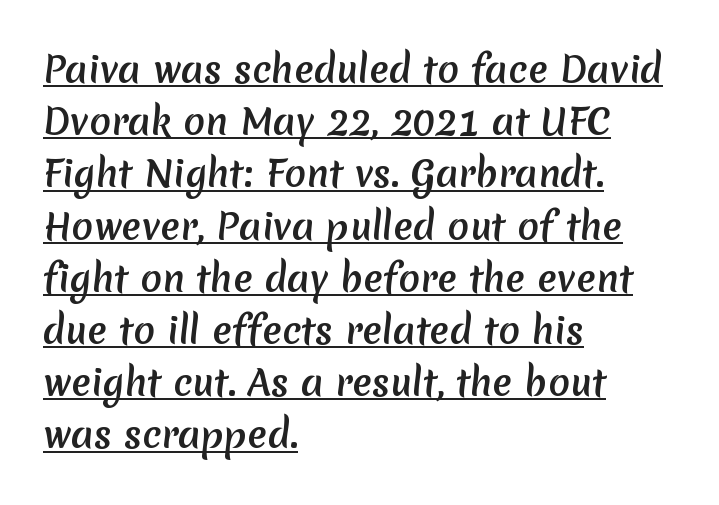
{"serif": "no", "width": "normal", "stroke_contrast": "medium", "x_height": "medium", "monospaced": "no", "underline": "yes", "align": "left", "line_spacing": "normal", "line_spacing_ratio": 1.45, "letter_spacing": "normal", "letter_spacing_em": 0.0, "glyph_px": 36}
